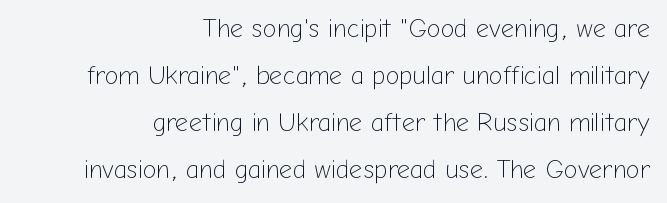
The image shows 26 px text type, upright; set right-aligned, line spacing 1.81x, normal letter spacing, not underlined.
